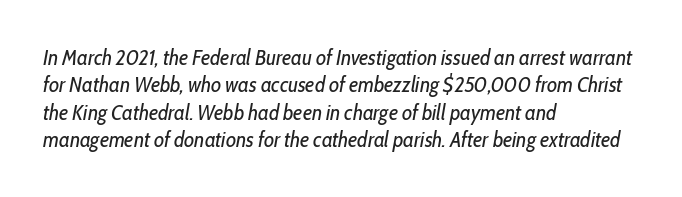
These glyphs show unthickened strokes, regular width or finer. Tracking here is standard; glyphs follow each other at the usual distance. Rendered with sloped, italic letterforms. A student would call this left alignment; a typographer would say flush left, rag right.
